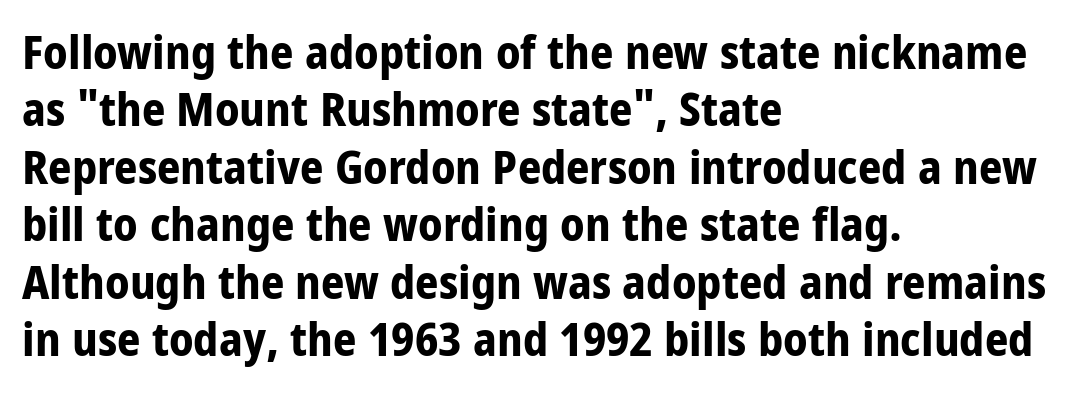
{"serif": "no", "italic": "no", "bold": "yes", "weight": "bold", "width": "condensed", "stroke_contrast": "low", "x_height": "large", "monospaced": "no", "underline": "no", "align": "left", "line_spacing": "normal", "line_spacing_ratio": 1.25, "letter_spacing": "normal", "letter_spacing_em": 0.0, "glyph_px": 46}
